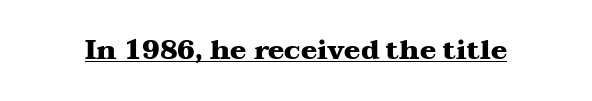
The image shows 27 px bold type, upright; set normal letter spacing, underlined.
